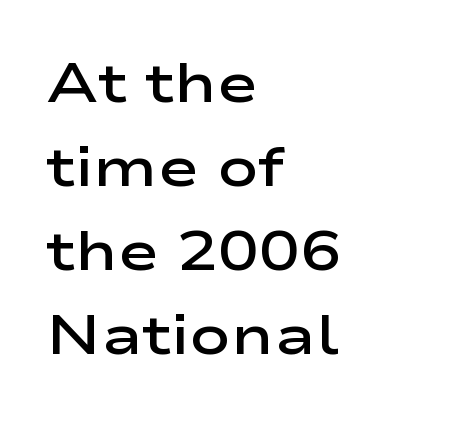
Q: Is the text bold? A: Semi-bold.
Q: Is the text italic (slanted)? A: No, it is upright.
Q: Is the typeface a serif or a sans-serif typeface? A: Sans-serif.
Q: Is the text underlined? A: No.
Q: How is the paragraph aligned? A: Left-aligned.
Q: Is the spacing between letters normal or unusually wide? A: Normal.
Q: Is the spacing between lines tight, normal or loose? A: Normal.
Q: Width (condensed, normal, or wide)? A: Wide.
Q: Stroke contrast? A: Low.
Q: x-height? A: Medium.
Q: Monospaced? A: No.
